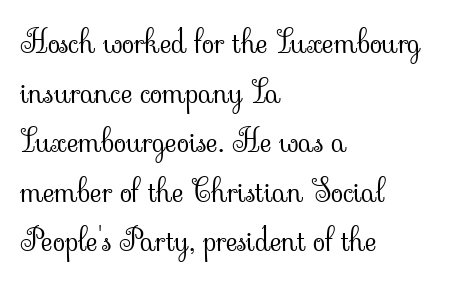
The specimen omits any rule beneath the text block's lines. No extra tracking has been applied to these lines. Look at the bottom of the vertical strokes: they flare into serifs here. Caption: face not bold, strokes unweighted. These lines stack with their left ends in a neat column.
